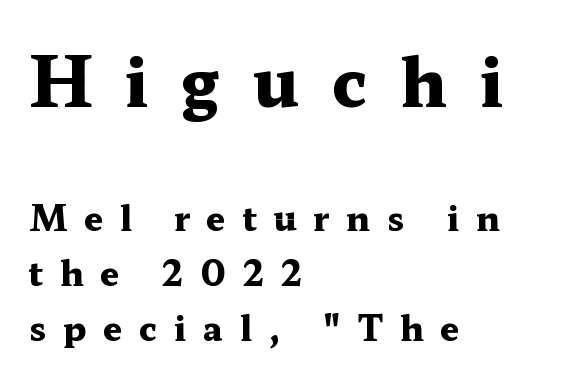
The image shows 67 px heavy, wide serif type, upright; set left-aligned, normal line spacing (1.62x), unusually wide letter spacing (+0.49 em), not underlined; the first (top) block is 1.97x larger; medium stroke contrast and a medium x-height.
